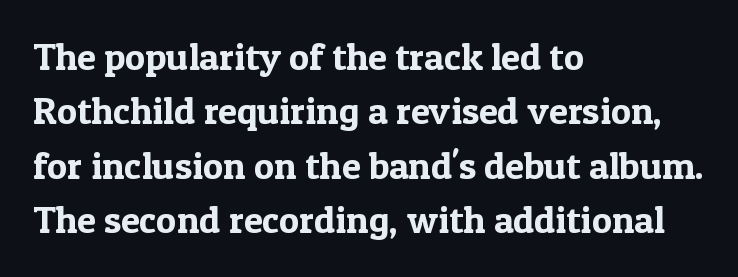
The image shows 38 px serif type, upright; set left-aligned, normal line spacing (1.43x), normal letter spacing, not underlined; a medium x-height.
